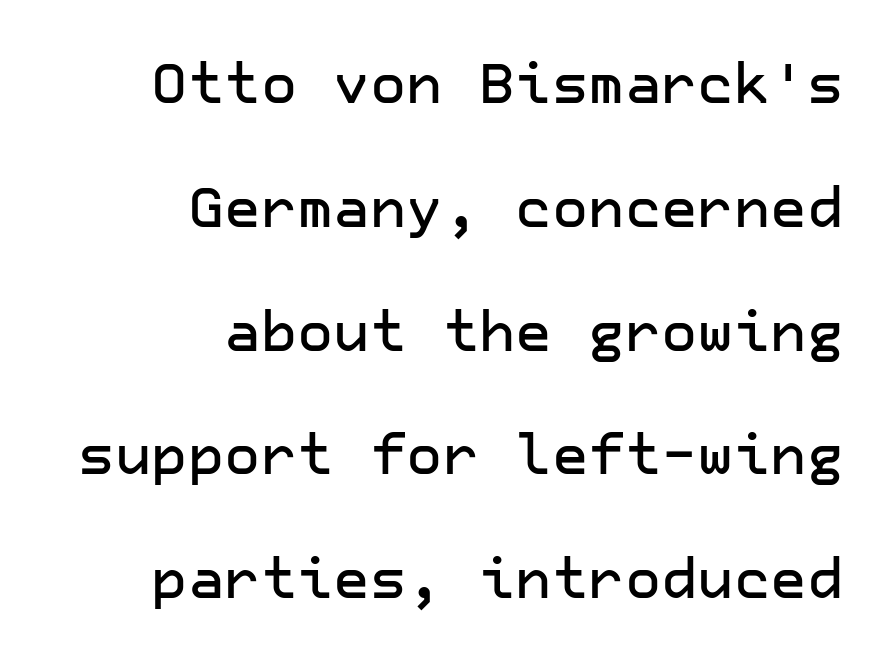
{"serif": "no", "italic": "no", "width": "normal", "stroke_contrast": "low", "x_height": "medium", "underline": "no", "align": "right", "line_spacing": "loose", "line_spacing_ratio": 2.21, "letter_spacing": "normal", "letter_spacing_em": 0.0, "glyph_px": 56}
